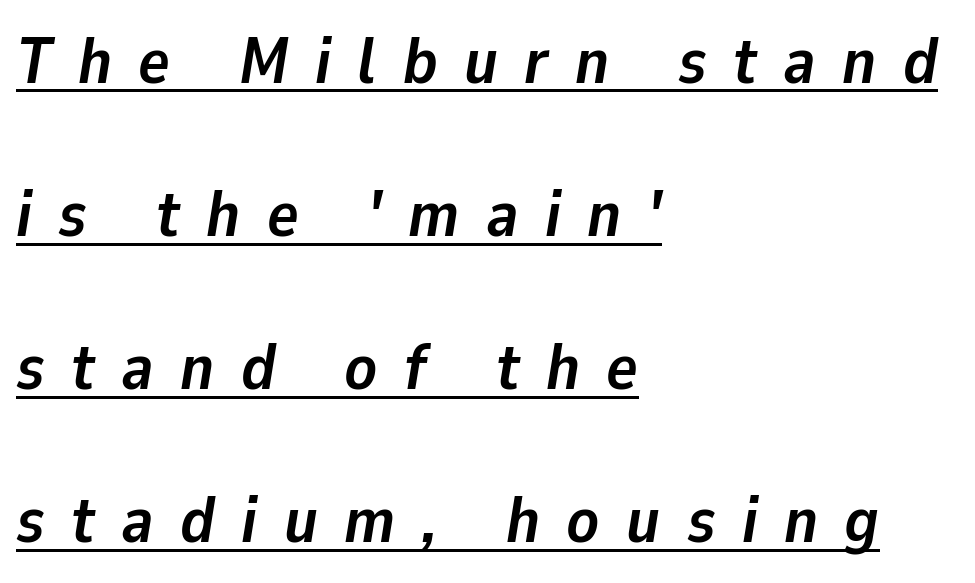
{"italic": "yes", "lean": "right", "slant_degrees": 9, "bold": "yes", "weight": "semibold", "width": "normal", "stroke_contrast": "low", "x_height": "medium", "monospaced": "no", "underline": "yes", "align": "left", "line_spacing": "loose", "line_spacing_ratio": 2.32, "letter_spacing": "wide", "letter_spacing_em": 0.4, "glyph_px": 66}
